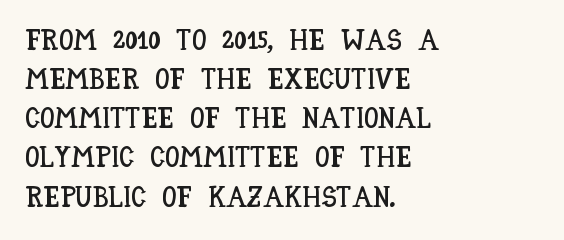
{"italic": "no", "width": "condensed", "stroke_contrast": "low", "x_height": "large", "monospaced": "no", "underline": "no", "align": "left", "line_spacing": "normal", "line_spacing_ratio": 1.35, "letter_spacing": "normal", "letter_spacing_em": 0.0, "glyph_px": 29}
